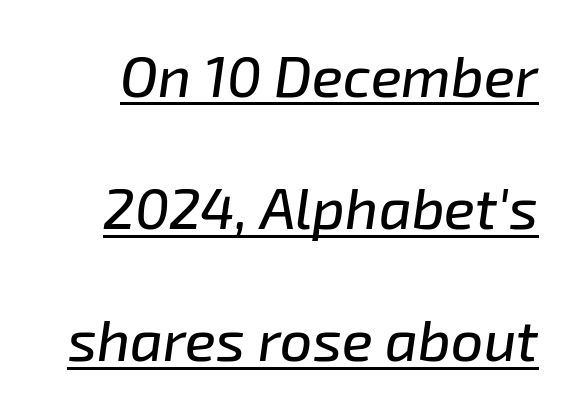
The image shows 57 px text type, italic (leaning right); set loose line spacing (2.32x), normal letter spacing, underlined; low stroke contrast and a medium x-height.
